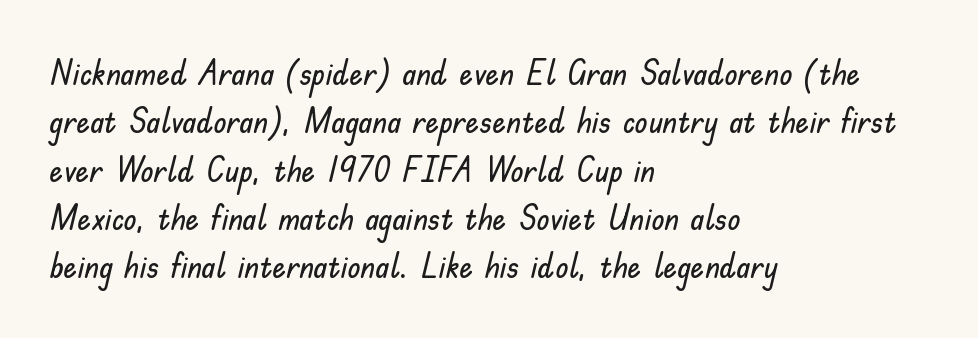
{"serif": "no", "width": "normal", "stroke_contrast": "low", "x_height": "small", "monospaced": "no", "underline": "no", "align": "left", "line_spacing": "normal", "line_spacing_ratio": 1.42, "letter_spacing": "normal", "letter_spacing_em": 0.0, "glyph_px": 34}
